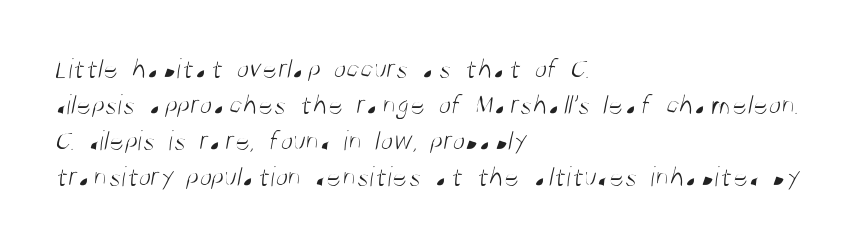
The image shows 29 px light, condensed sans-serif type; set left-aligned, line spacing 1.24x, normal letter spacing, not underlined; medium stroke contrast and a large x-height.
